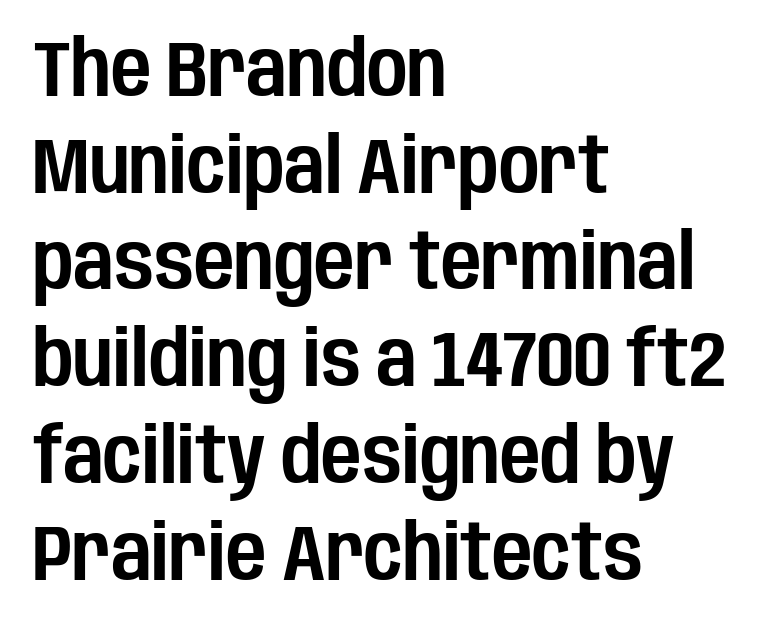
Q: Is the text italic (slanted)? A: No, it is upright.
Q: Is the typeface a serif or a sans-serif typeface? A: Sans-serif.
Q: Is the text underlined? A: No.
Q: How is the paragraph aligned? A: Left-aligned.
Q: Is the spacing between letters normal or unusually wide? A: Normal.
Q: Width (condensed, normal, or wide)? A: Condensed.
Q: Stroke contrast? A: Low.
Q: x-height? A: Large.
Q: Monospaced? A: No.
